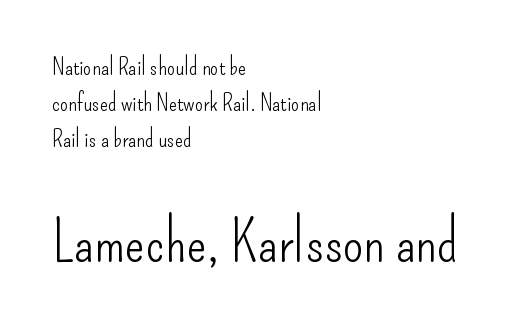
This sample has the flowing, uneven cadence of proportional lettering. Quick note: not italic, upright. Caption: upper text group reduced, lower text group enlarged. Successive baselines arrive at the customary interval. Weight class: somewhere from thin through regular. Bare-footed words on every line.
